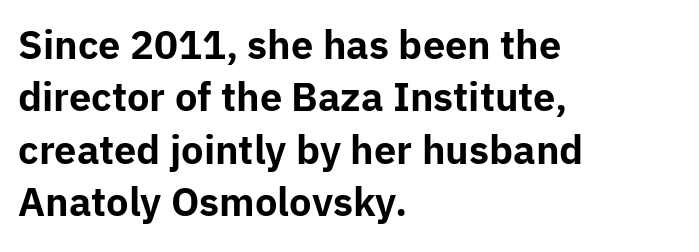
{"serif": "no", "italic": "no", "bold": "yes", "weight": "bold", "width": "normal", "stroke_contrast": "low", "x_height": "medium", "monospaced": "no", "underline": "no", "align": "left", "line_spacing": "normal", "line_spacing_ratio": 1.38, "letter_spacing": "normal", "letter_spacing_em": 0.0, "glyph_px": 38}
